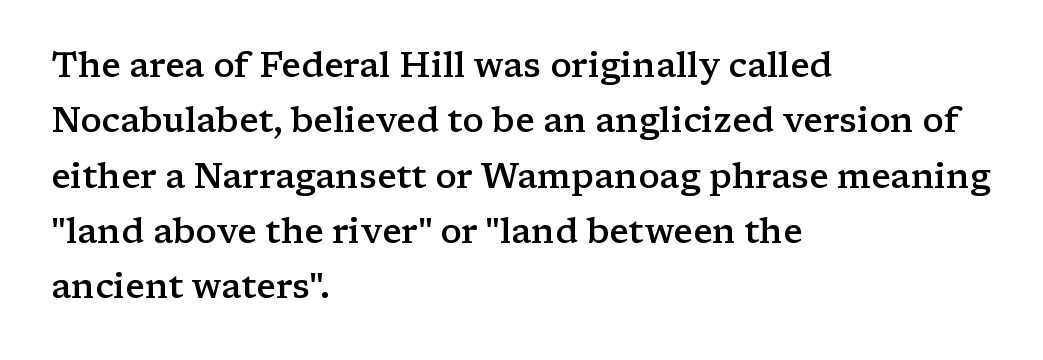
Q: Is the text bold? A: Semi-bold.
Q: Is the text italic (slanted)? A: No, it is upright.
Q: Is the typeface a serif or a sans-serif typeface? A: Serif.
Q: Is the text underlined? A: No.
Q: How is the paragraph aligned? A: Left-aligned.
Q: Is the spacing between letters normal or unusually wide? A: Normal.
Q: Is the spacing between lines tight, normal or loose? A: Normal.
Q: Width (condensed, normal, or wide)? A: Wide.
Q: Stroke contrast? A: Low.
Q: x-height? A: Medium.
Q: Monospaced? A: No.
